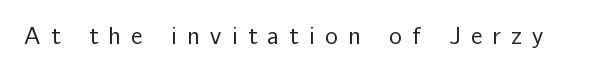
The image shows 24 px text type, upright; set unusually wide letter spacing (+0.43 em), not underlined.
